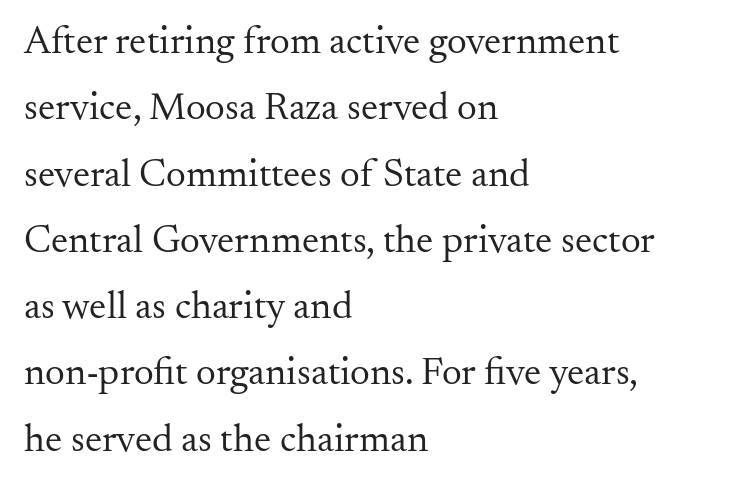
Q: Is the text bold? A: No.
Q: Is the text italic (slanted)? A: No, it is upright.
Q: Is the typeface a serif or a sans-serif typeface? A: Serif.
Q: Is the text underlined? A: No.
Q: How is the paragraph aligned? A: Left-aligned.
Q: Is the spacing between letters normal or unusually wide? A: Normal.
Q: Is the spacing between lines tight, normal or loose? A: Normal.
Q: Width (condensed, normal, or wide)? A: Normal.
Q: Stroke contrast? A: Medium.
Q: x-height? A: Small.
Q: Monospaced? A: No.
